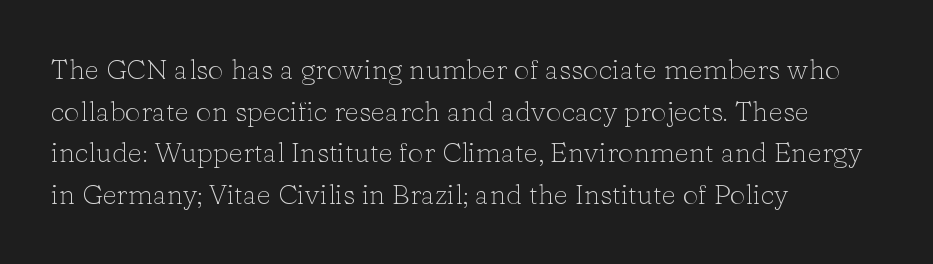
The image shows 28 px light serif type, upright; set left-aligned, normal line spacing (1.49x), normal letter spacing, not underlined; low stroke contrast and a medium x-height.
